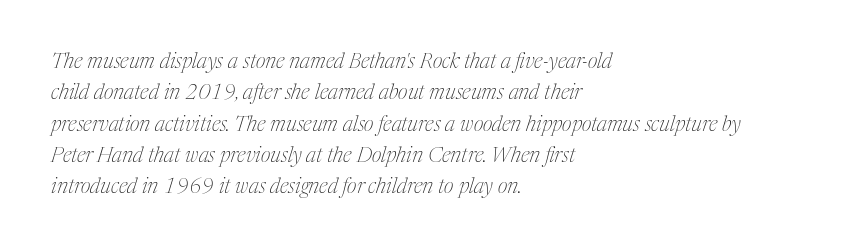
{"italic": "yes", "lean": "right", "slant_degrees": 17, "bold": "no", "underline": "no", "align": "left", "line_spacing": "normal", "line_spacing_ratio": 1.49, "letter_spacing": "normal", "letter_spacing_em": 0.0, "glyph_px": 21}
